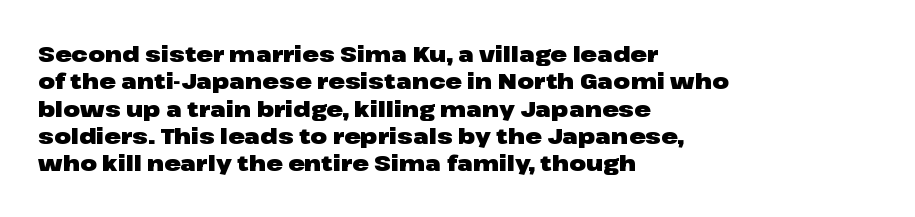
{"italic": "no", "bold": "yes", "underline": "no", "align": "left", "line_spacing_ratio": 1.24, "letter_spacing": "normal", "letter_spacing_em": 0.0, "glyph_px": 22}
